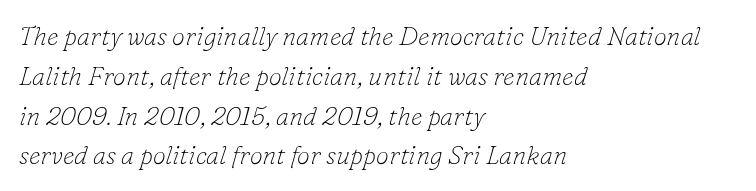
Q: Is the text bold? A: No.
Q: Is the text italic (slanted)? A: Yes, it leans right by about 16 degrees.
Q: Is the text underlined? A: No.
Q: How is the paragraph aligned? A: Left-aligned.
Q: Is the spacing between letters normal or unusually wide? A: Normal.
Q: Is the spacing between lines tight, normal or loose? A: Normal.
